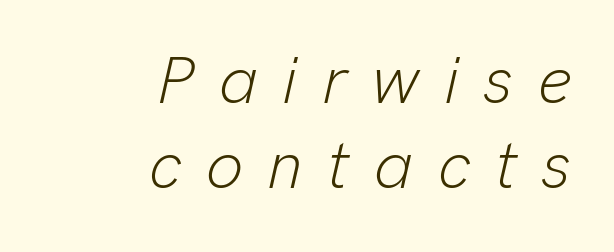
{"italic": "yes", "lean": "right", "slant_degrees": 13, "bold": "no", "weight": "light", "width": "normal", "stroke_contrast": "low", "x_height": "medium", "monospaced": "no", "underline": "no", "align": "right", "line_spacing": "normal", "line_spacing_ratio": 1.29, "letter_spacing": "wide", "letter_spacing_em": 0.37, "glyph_px": 66}
